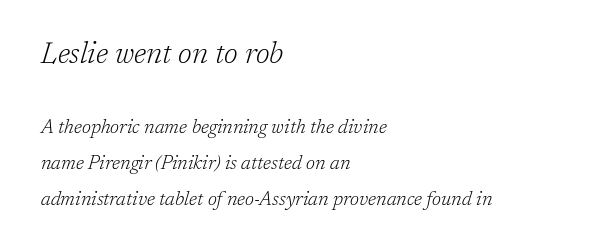
Q: Is the text bold? A: No.
Q: Is the text italic (slanted)? A: Yes, it leans right by about 17 degrees.
Q: Is the typeface a serif or a sans-serif typeface? A: Serif.
Q: Is the text underlined? A: No.
Q: How is the paragraph aligned? A: Left-aligned.
Q: Is the spacing between letters normal or unusually wide? A: Normal.
Q: Which block of text is set in a larger size, the first (top) or the second (bottom)? A: The first (top) one.
Q: Width (condensed, normal, or wide)? A: Normal.
Q: Stroke contrast? A: Low.
Q: x-height? A: Medium.
Q: Monospaced? A: No.
